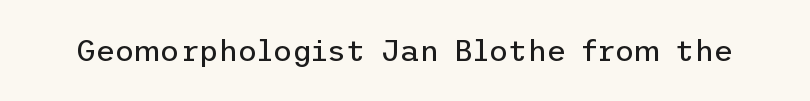
Check under the words: just untouched page. To sum up the face: it is a sans, with no serifs. Weight: regular or lighter. Does extra space separate the letters? No, they use regular spacing.
